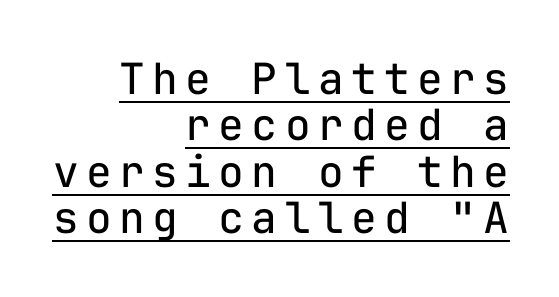
Q: Is the text bold? A: No.
Q: Is the text italic (slanted)? A: No, it is upright.
Q: Is the typeface a serif or a sans-serif typeface? A: Sans-serif.
Q: Is the text underlined? A: Yes.
Q: How is the paragraph aligned? A: Right-aligned.
Q: Is the spacing between lines tight, normal or loose? A: Tight.
Q: Width (condensed, normal, or wide)? A: Normal.
Q: Stroke contrast? A: Low.
Q: x-height? A: Medium.
Q: Monospaced? A: Yes.
